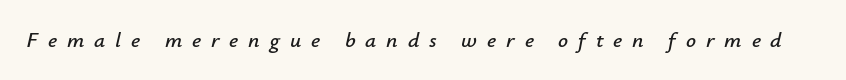
{"italic": "yes", "lean": "right", "slant_degrees": 12, "underline": "no", "letter_spacing": "wide", "letter_spacing_em": 0.45, "glyph_px": 22}
